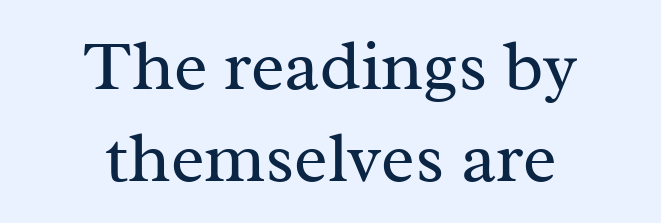
The glyphs in this specimen are seriffed. Underlining? Definitely not there. Teacher's note: observe the equal gaps on both sides — that is centered alignment. The letters look calm and open, with moderate or lighter stems. Students, observe: this is what conventionally led text looks like.
